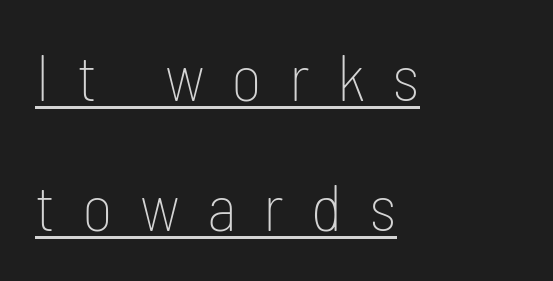
The image shows 66 px thin, condensed sans-serif type, upright; set left-aligned, loose line spacing (1.97x), unusually wide letter spacing (+0.41 em), underlined; low stroke contrast and a medium x-height.
